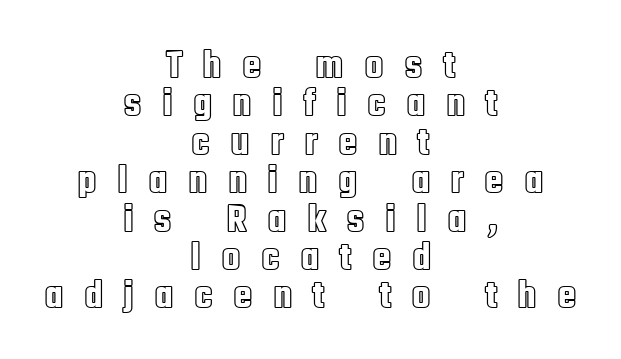
The image shows 40 px condensed type, upright; set centered, tight line spacing (0.96x), unusually wide letter spacing (+0.5 em), not underlined; a large x-height.
